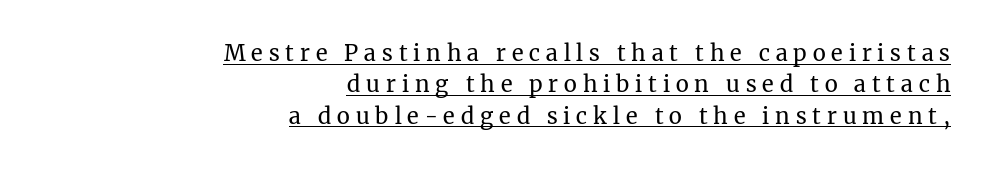
{"italic": "no", "bold": "no", "underline": "yes", "align": "right", "line_spacing": "normal", "line_spacing_ratio": 1.43, "letter_spacing": "wide", "letter_spacing_em": 0.27, "glyph_px": 22}
